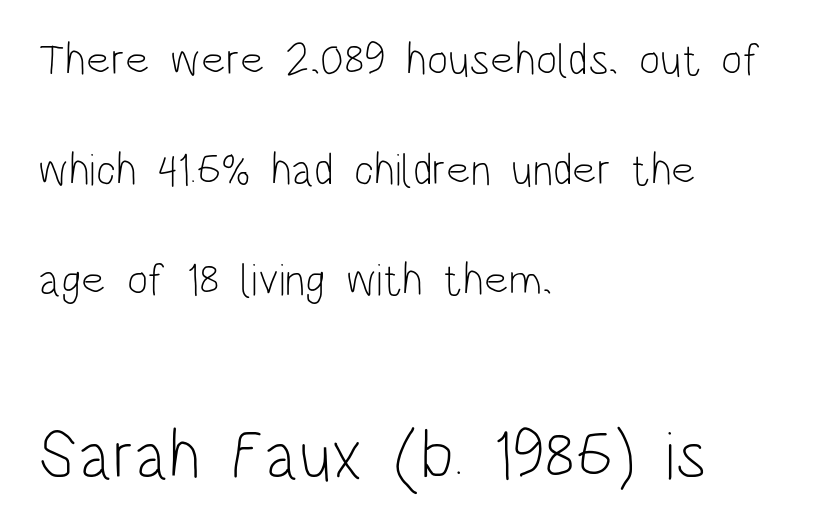
Size contrast runs from small at the top to large at the bottom. No feet cap the strokes, marking this as sans-serif type. A bare baseline throughout the passage. Layout note: lines flush left. Tracking value appears to be zero — textbook default spacing.
